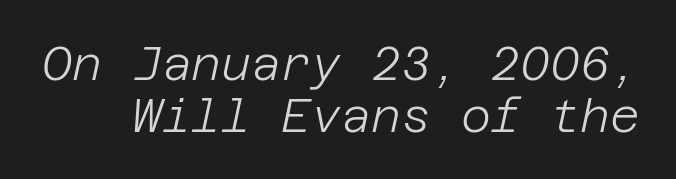
The image shows 46 px light type, italic (leaning right); set tight line spacing (1.12x), normal letter spacing, not underlined; low stroke contrast and a large x-height.
